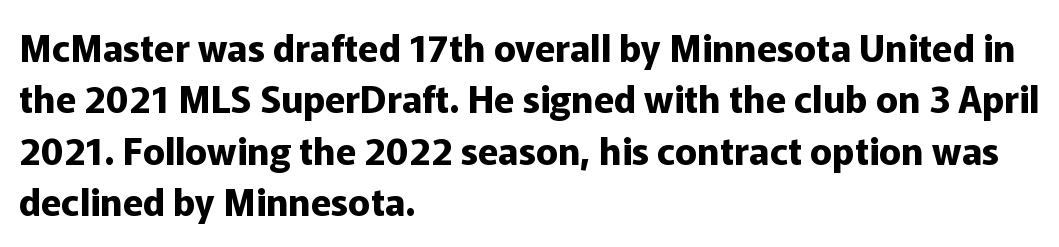
Q: Is the text bold? A: Yes.
Q: Is the text italic (slanted)? A: No, it is upright.
Q: Is the typeface a serif or a sans-serif typeface? A: Sans-serif.
Q: Is the text underlined? A: No.
Q: How is the paragraph aligned? A: Left-aligned.
Q: Is the spacing between letters normal or unusually wide? A: Normal.
Q: Is the spacing between lines tight, normal or loose? A: Normal.
Q: Width (condensed, normal, or wide)? A: Normal.
Q: Stroke contrast? A: Low.
Q: x-height? A: Medium.
Q: Monospaced? A: No.
